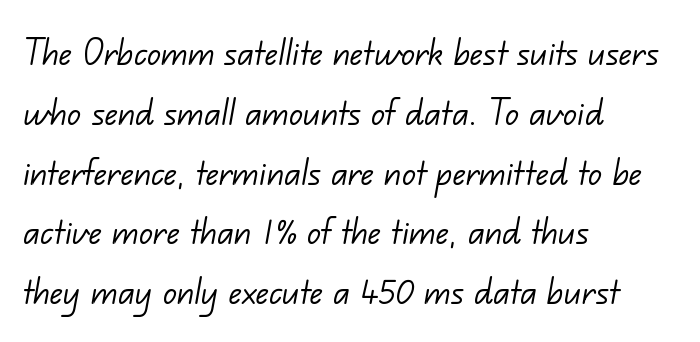
The image shows 43 px light sans-serif type; set left-aligned, normal line spacing (1.39x), normal letter spacing, not underlined; low stroke contrast and a small x-height.
